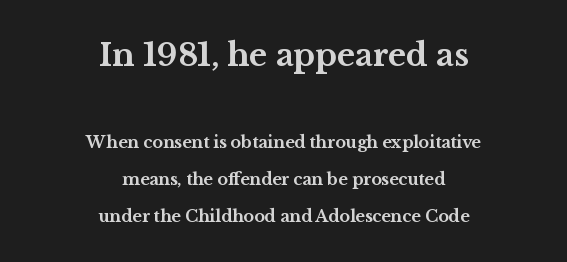
Q: Is the text bold? A: Yes.
Q: Is the text italic (slanted)? A: No, it is upright.
Q: Is the typeface a serif or a sans-serif typeface? A: Serif.
Q: Is the text underlined? A: No.
Q: How is the paragraph aligned? A: Centered.
Q: Is the spacing between letters normal or unusually wide? A: Normal.
Q: Is the spacing between lines tight, normal or loose? A: Loose.
Q: Which block of text is set in a larger size, the first (top) or the second (bottom)? A: The first (top) one.
Q: Width (condensed, normal, or wide)? A: Wide.
Q: Stroke contrast? A: Medium.
Q: x-height? A: Medium.
Q: Monospaced? A: No.
